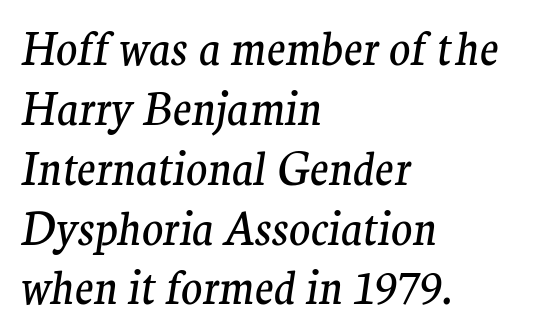
The image shows 44 px regular-weight serif type, italic (leaning right); set left-aligned, normal line spacing (1.36x), normal letter spacing, not underlined; medium stroke contrast and a medium x-height.
